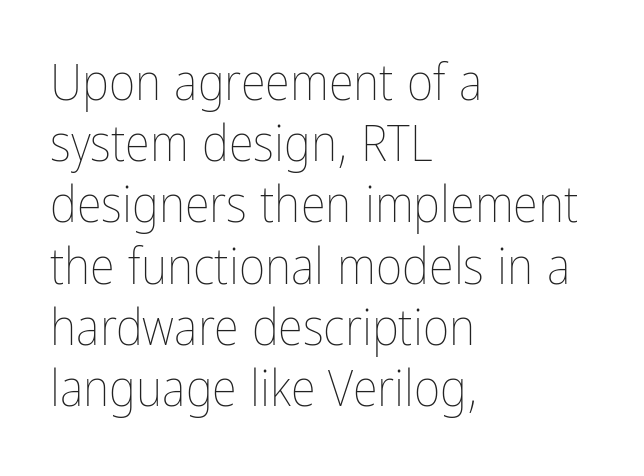
The glyphs are unaccompanied by any horizontal stroke below them. The lettering stays uniformly vertical, giving the passage a roman look. Unbolded letterforms with no extra heft. Think of a printed novel: that variable character pitch is what you see here.
